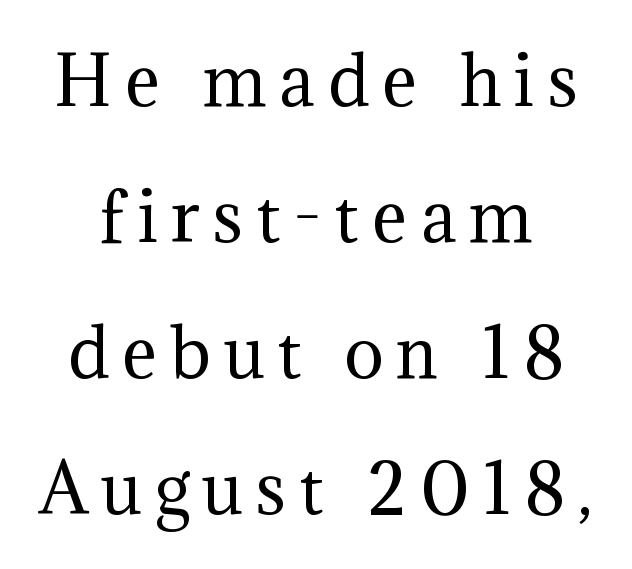
The face used here is seriffed, in the tradition of book romans. Heaviness? Minimal to ordinary, like unemphasized prose. Note the varied advance widths — an 'i' is clearly narrower than an 'm'. Between one letter and the next there's a generous, obvious gap. When letters stand straight like this, we call the style roman or upright.
